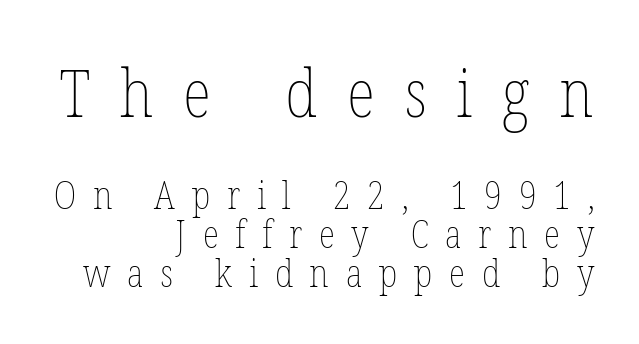
Size contrast runs from large at the top to small at the bottom. The type sits square on the baseline with zero lean. Tracking here is generous; glyphs stand well apart from one another. The leading is snug, giving the passage a crowded texture. Note the varied advance widths — an 'i' is clearly narrower than an 'm'. The area under the type is left untouched.
